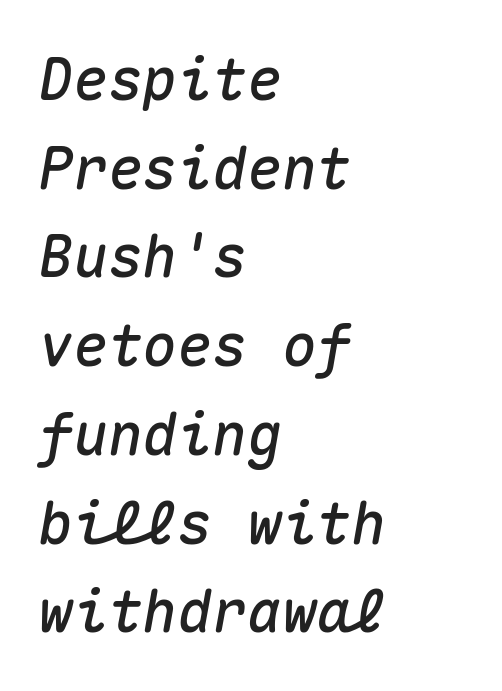
Q: Is the text italic (slanted)? A: Yes, it leans right by about 10 degrees.
Q: Is the text underlined? A: No.
Q: How is the paragraph aligned? A: Left-aligned.
Q: Is the spacing between letters normal or unusually wide? A: Normal.
Q: Is the spacing between lines tight, normal or loose? A: Normal.
Q: Width (condensed, normal, or wide)? A: Normal.
Q: Stroke contrast? A: Medium.
Q: x-height? A: Medium.
Q: Monospaced? A: Yes.
